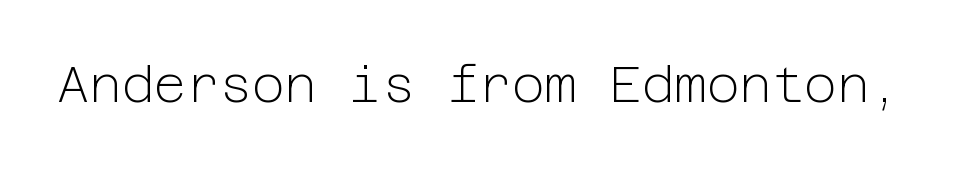
{"serif": "no", "italic": "no", "bold": "no", "weight": "light", "width": "normal", "stroke_contrast": "low", "x_height": "medium", "underline": "no", "letter_spacing": "normal", "letter_spacing_em": 0.0, "glyph_px": 50}
